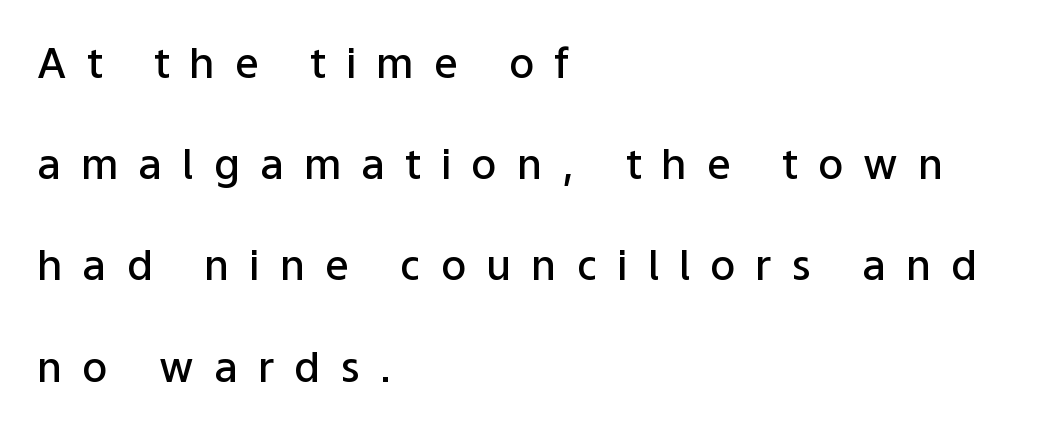
{"serif": "no", "italic": "no", "bold": "semi", "weight": "semibold", "width": "normal", "stroke_contrast": "low", "x_height": "medium", "monospaced": "no", "underline": "no", "align": "left", "line_spacing": "loose", "line_spacing_ratio": 2.41, "letter_spacing": "wide", "letter_spacing_em": 0.48, "glyph_px": 42}
